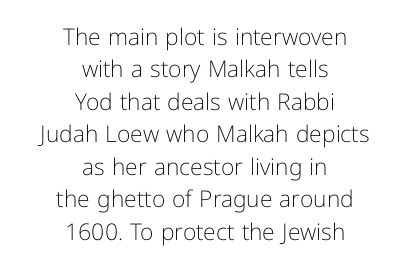
The image shows 23 px text type, upright; set centered, normal line spacing (1.41x), normal letter spacing, not underlined.
